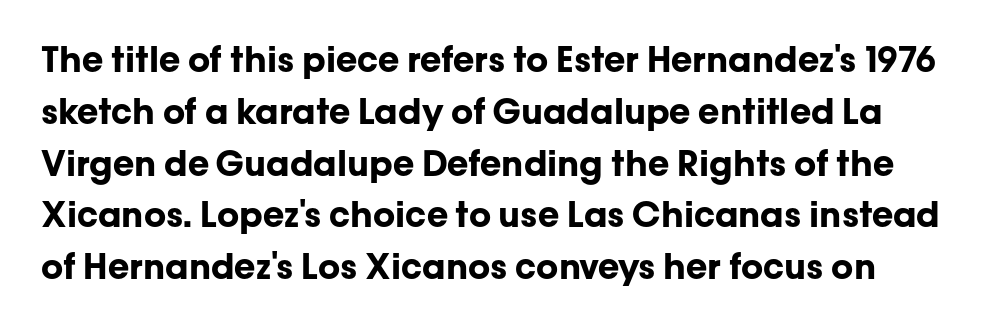
Interline gaps are of average width in this sample. As a designer I'd log this as weight 700, bold. Descenders are the only things crossing below the line. Font category for this specimen: sans-serif.
